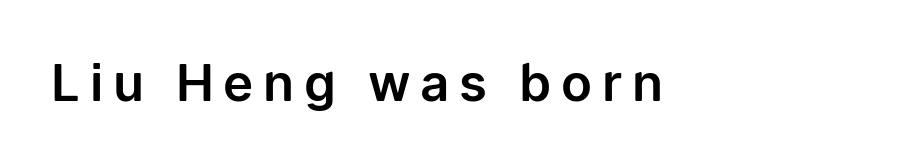
Q: Is the text italic (slanted)? A: No, it is upright.
Q: Is the typeface a serif or a sans-serif typeface? A: Sans-serif.
Q: Is the text underlined? A: No.
Q: Width (condensed, normal, or wide)? A: Normal.
Q: Stroke contrast? A: Low.
Q: x-height? A: Medium.
Q: Monospaced? A: No.
